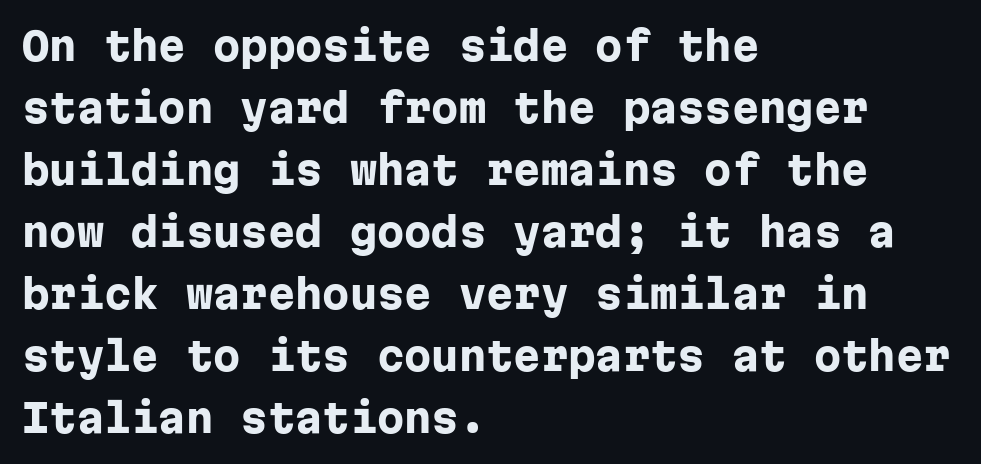
{"serif": "no", "italic": "no", "bold": "yes", "weight": "heavy", "width": "normal", "stroke_contrast": "low", "x_height": "medium", "monospaced": "yes", "underline": "no", "align": "left", "line_spacing": "normal", "line_spacing_ratio": 1.59, "letter_spacing": "normal", "letter_spacing_em": 0.0, "glyph_px": 39}
